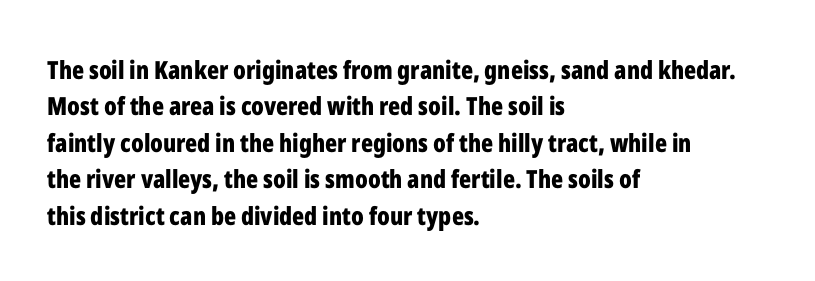
{"italic": "no", "bold": "yes", "underline": "no", "align": "left", "line_spacing": "normal", "line_spacing_ratio": 1.46, "letter_spacing": "normal", "letter_spacing_em": 0.0, "glyph_px": 25}
